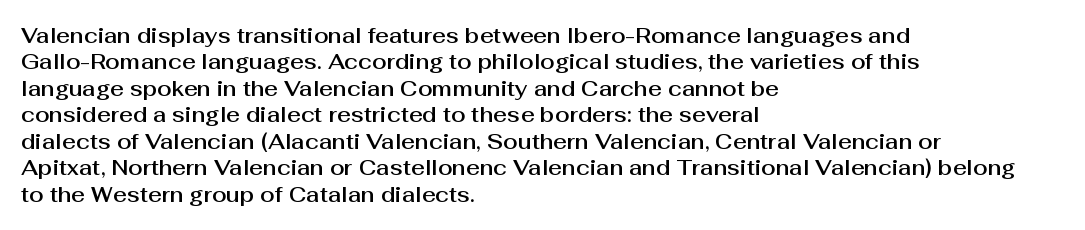
Q: Is the text italic (slanted)? A: No, it is upright.
Q: Is the text underlined? A: No.
Q: How is the paragraph aligned? A: Left-aligned.
Q: Is the spacing between letters normal or unusually wide? A: Normal.
Q: Is the spacing between lines tight, normal or loose? A: Normal.
